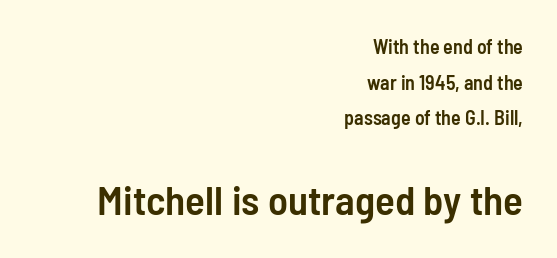
Between one letter and the next there's only the usual sliver of space. Only glyphs here, with clear space below each row. Compared with a flush-left layout, this one pins lines to the opposite, right side. You can tell it's not italic because the verticals are truly vertical.
